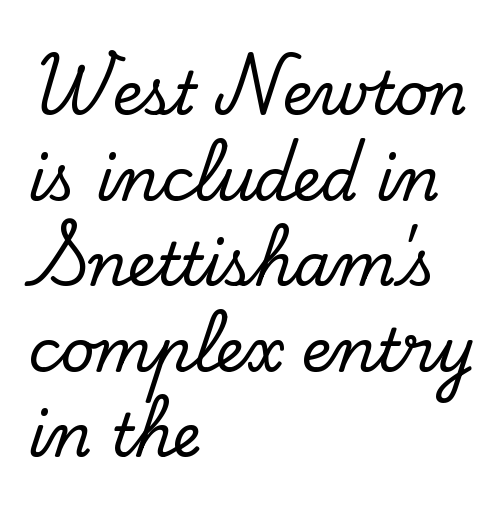
The letterforms sit shoulder to shoulder at normal distance. What's the leading like? Ordinary, nothing unusual. The letters advance in unequal steps, a hallmark of proportional type. Lines of text with bare space underneath.
